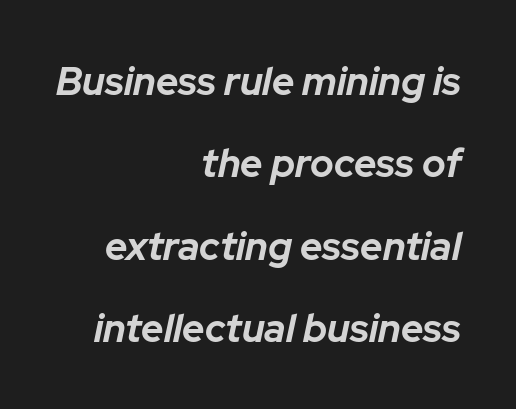
The horizontal fit of the characters is conventional and even. I'd describe the lettering as bold — thick and assertive. Every character sits at an angle, as italics do. One glance says open: line gaps are wider than usual.
